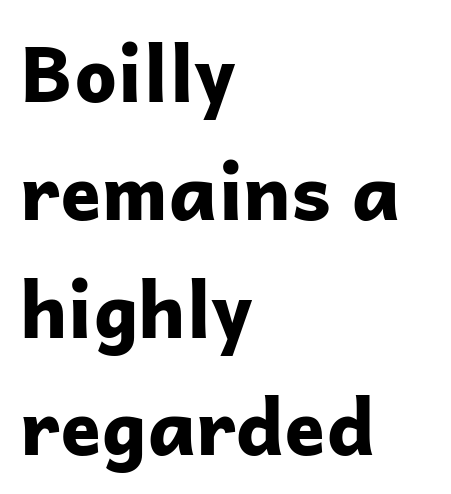
{"serif": "no", "italic": "no", "bold": "yes", "weight": "bold", "width": "normal", "stroke_contrast": "low", "x_height": "medium", "monospaced": "no", "underline": "no", "align": "left", "line_spacing": "normal", "line_spacing_ratio": 1.55, "letter_spacing": "normal", "letter_spacing_em": 0.0, "glyph_px": 76}
